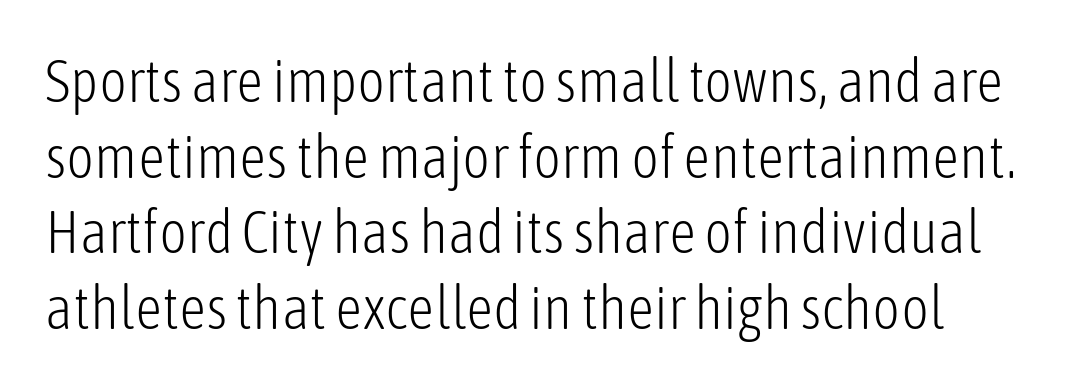
{"serif": "no", "italic": "no", "bold": "no", "weight": "light", "width": "condensed", "stroke_contrast": "low", "x_height": "medium", "monospaced": "no", "underline": "no", "align": "left", "line_spacing": "normal", "line_spacing_ratio": 1.26, "letter_spacing": "normal", "letter_spacing_em": 0.0, "glyph_px": 60}
